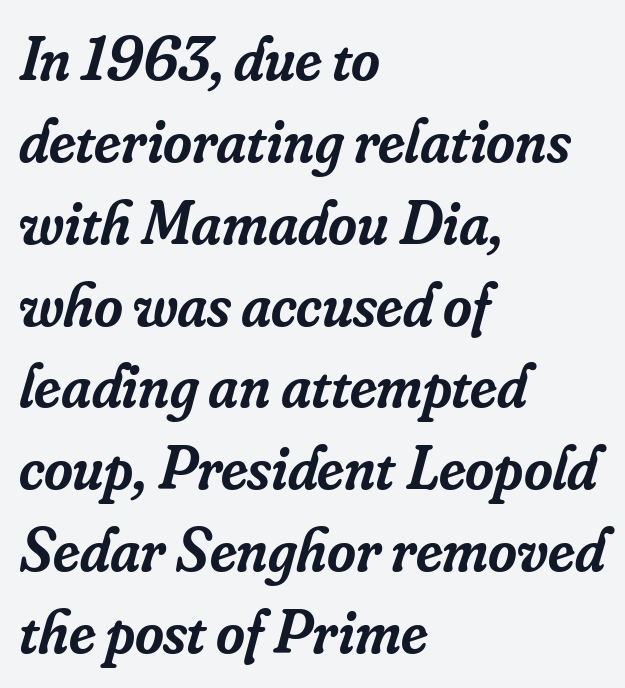
Q: Is the text bold? A: Semi-bold.
Q: Is the text italic (slanted)? A: Yes, it leans right by about 16 degrees.
Q: Is the typeface a serif or a sans-serif typeface? A: Serif.
Q: Is the text underlined? A: No.
Q: How is the paragraph aligned? A: Left-aligned.
Q: Is the spacing between letters normal or unusually wide? A: Normal.
Q: Is the spacing between lines tight, normal or loose? A: Normal.
Q: Width (condensed, normal, or wide)? A: Normal.
Q: Stroke contrast? A: Low.
Q: x-height? A: Small.
Q: Monospaced? A: No.
